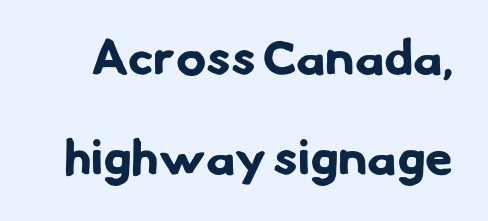
{"serif": "no", "bold": "yes", "weight": "bold", "width": "normal", "stroke_contrast": "low", "x_height": "small", "monospaced": "no", "underline": "no", "line_spacing": "loose", "line_spacing_ratio": 2.01, "letter_spacing": "normal", "letter_spacing_em": 0.0, "glyph_px": 50}
